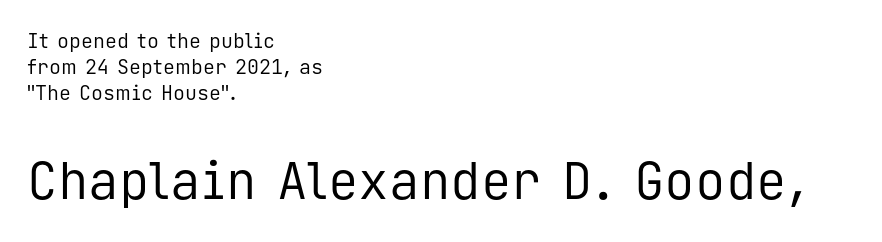
Lines of text with bare space underneath. A typesetter would call this monospace, since all characters share one set width. Whoever set this made the second block the dominant, larger element. No letter is thick-stroked: the sample isn't bold.
